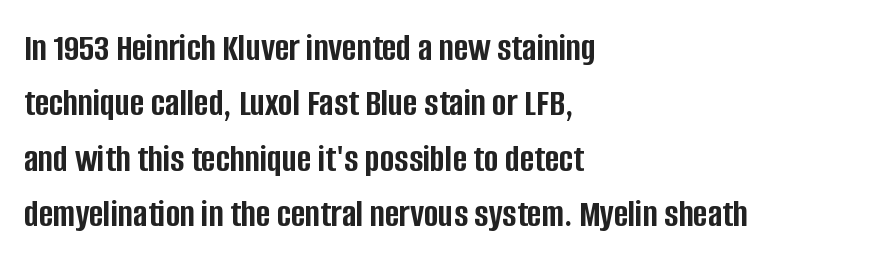
The image shows 39 px semibold, condensed sans-serif type, upright; set left-aligned, normal line spacing (1.42x), normal letter spacing, not underlined; low stroke contrast and a large x-height.
